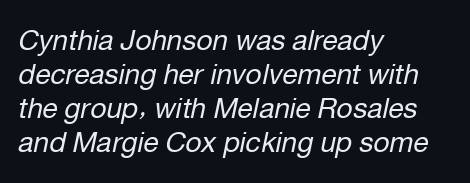
Q: Is the text bold? A: No.
Q: Is the text italic (slanted)? A: Yes, it leans right by about 12 degrees.
Q: Is the text underlined? A: No.
Q: How is the paragraph aligned? A: Left-aligned.
Q: Is the spacing between letters normal or unusually wide? A: Normal.
Q: Width (condensed, normal, or wide)? A: Normal.
Q: Stroke contrast? A: Low.
Q: x-height? A: Medium.
Q: Monospaced? A: No.
